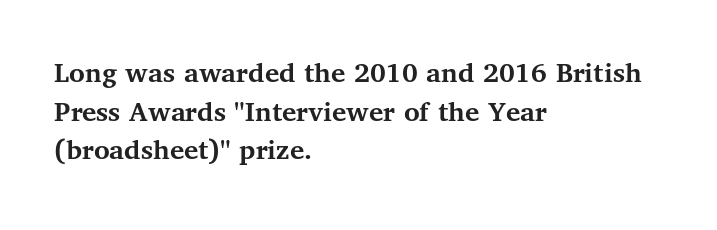
The image shows 30 px semibold serif type, upright; set left-aligned, normal line spacing (1.29x), normal letter spacing, not underlined; medium stroke contrast and a medium x-height.
